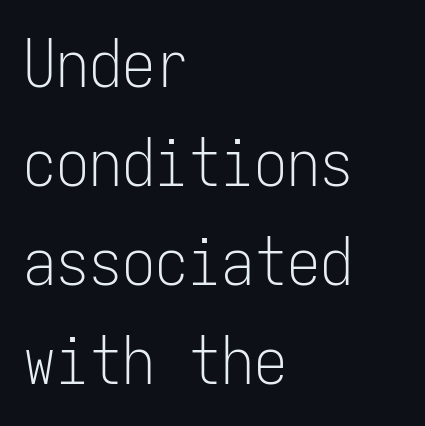
Q: Is the text bold? A: No.
Q: Is the text italic (slanted)? A: No, it is upright.
Q: Is the typeface a serif or a sans-serif typeface? A: Sans-serif.
Q: Is the text underlined? A: No.
Q: How is the paragraph aligned? A: Left-aligned.
Q: Is the spacing between letters normal or unusually wide? A: Normal.
Q: Is the spacing between lines tight, normal or loose? A: Normal.
Q: Width (condensed, normal, or wide)? A: Condensed.
Q: Stroke contrast? A: Low.
Q: x-height? A: Medium.
Q: Monospaced? A: Yes.
